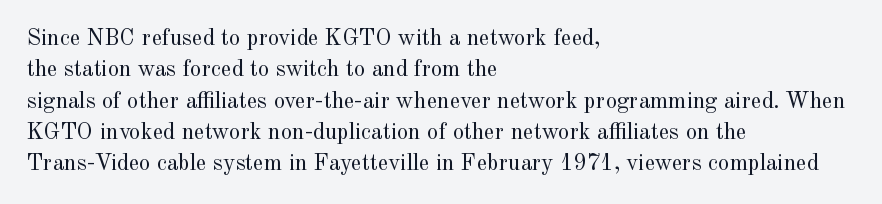
One glance says typical: line gaps are just what's usual. What stands out about the letter spacing? Nothing — it is the standard amount. This reads as an unemphasized weight, regular at the heaviest. The text block is weighted toward the left margin, trailing off unevenly rightward. Descender tails drop into unmarked territory. The specimen reads as upright at a glance.
